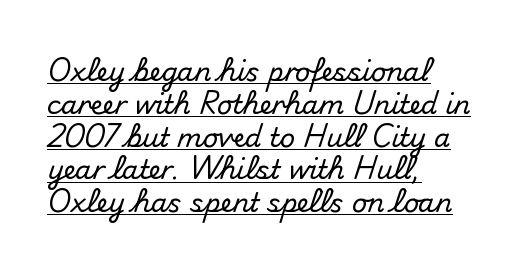
{"underline": "yes", "align": "left", "line_spacing": "normal", "line_spacing_ratio": 1.26, "letter_spacing": "normal", "letter_spacing_em": 0.0, "glyph_px": 26}
